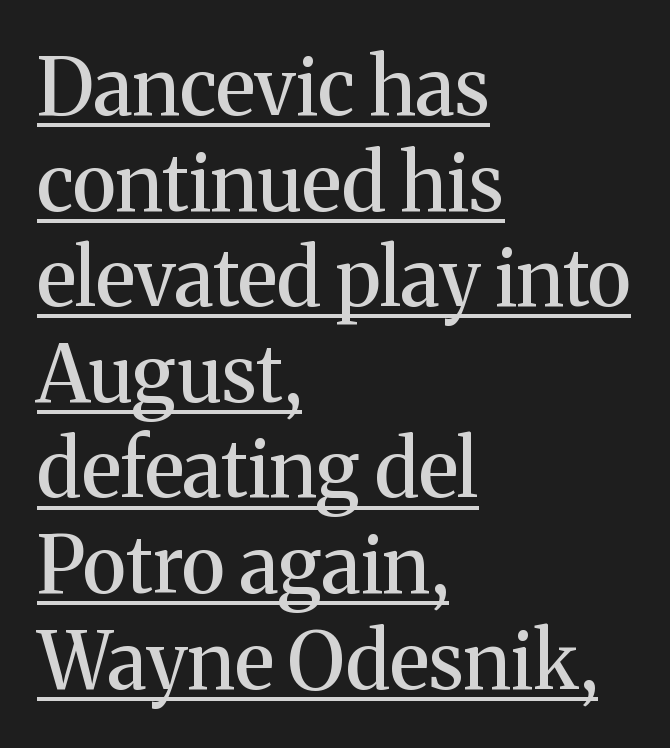
The image shows 79 px serif type, upright; set left-aligned, line spacing 1.21x, normal letter spacing, underlined; medium stroke contrast and a medium x-height.
